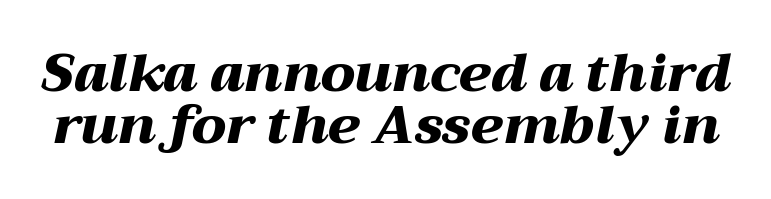
Q: Is the text bold? A: Yes.
Q: Is the text italic (slanted)? A: Yes, it leans right by about 12 degrees.
Q: Is the text underlined? A: No.
Q: Is the spacing between letters normal or unusually wide? A: Normal.
Q: Is the spacing between lines tight, normal or loose? A: Tight.
Q: Width (condensed, normal, or wide)? A: Wide.
Q: Stroke contrast? A: Medium.
Q: x-height? A: Medium.
Q: Monospaced? A: No.
